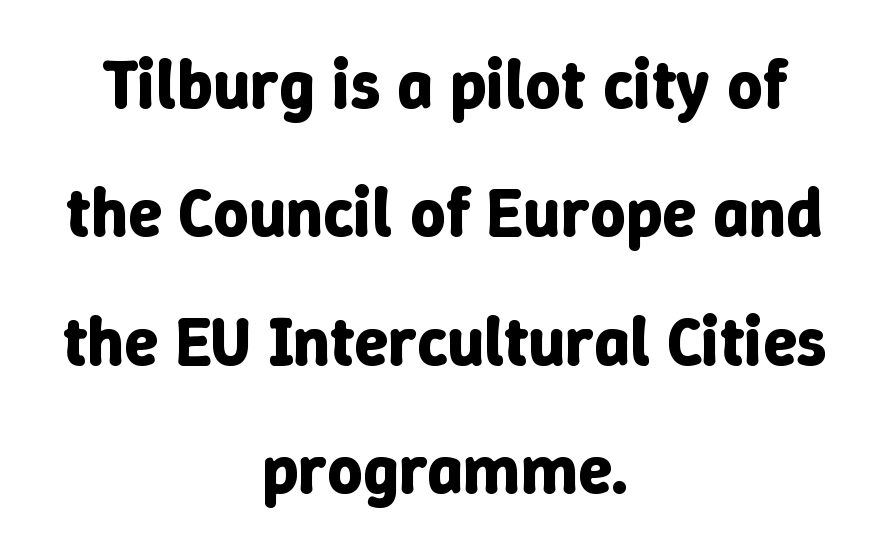
On the weight axis this lands at bold, roughly 700. Line starts and ends both wander, symmetrically. Descenders hang freely into open space. Think of a printed novel: that variable character pitch is what you see here. Words appear dense and cohesive because spacing is normal.
